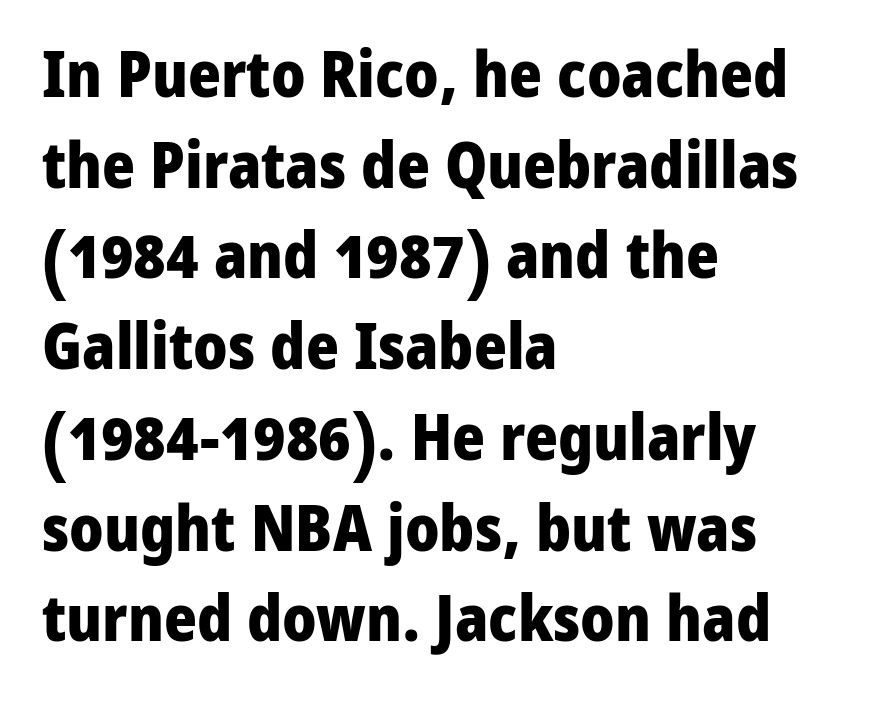
Q: Is the text bold? A: Yes.
Q: Is the text italic (slanted)? A: No, it is upright.
Q: Is the typeface a serif or a sans-serif typeface? A: Sans-serif.
Q: Is the text underlined? A: No.
Q: How is the paragraph aligned? A: Left-aligned.
Q: Is the spacing between letters normal or unusually wide? A: Normal.
Q: Is the spacing between lines tight, normal or loose? A: Normal.
Q: Width (condensed, normal, or wide)? A: Normal.
Q: Stroke contrast? A: Low.
Q: x-height? A: Medium.
Q: Monospaced? A: No.
